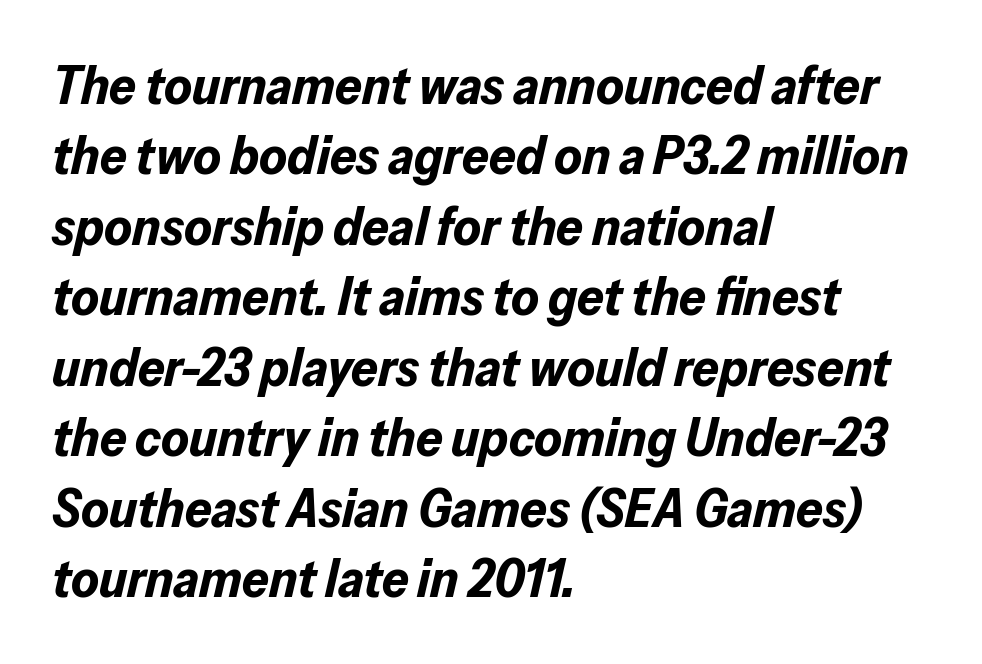
{"italic": "yes", "lean": "right", "slant_degrees": 13, "bold": "yes", "weight": "bold", "width": "normal", "stroke_contrast": "low", "x_height": "medium", "monospaced": "no", "underline": "no", "align": "left", "line_spacing": "normal", "line_spacing_ratio": 1.33, "letter_spacing": "normal", "letter_spacing_em": 0.0, "glyph_px": 53}
